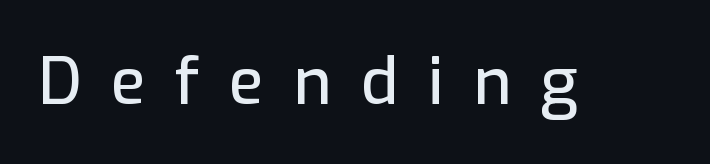
The image shows 65 px sans-serif type, upright; set unusually wide letter spacing (+0.45 em), not underlined; low stroke contrast and a medium x-height.
